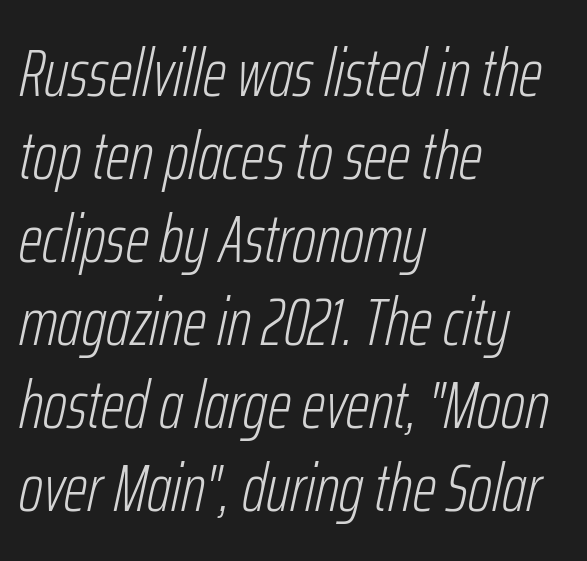
Q: Is the text bold? A: No.
Q: Is the text italic (slanted)? A: Yes, it leans right by about 12 degrees.
Q: Is the text underlined? A: No.
Q: How is the paragraph aligned? A: Left-aligned.
Q: Is the spacing between letters normal or unusually wide? A: Normal.
Q: Width (condensed, normal, or wide)? A: Condensed.
Q: Stroke contrast? A: Low.
Q: x-height? A: Medium.
Q: Monospaced? A: No.
